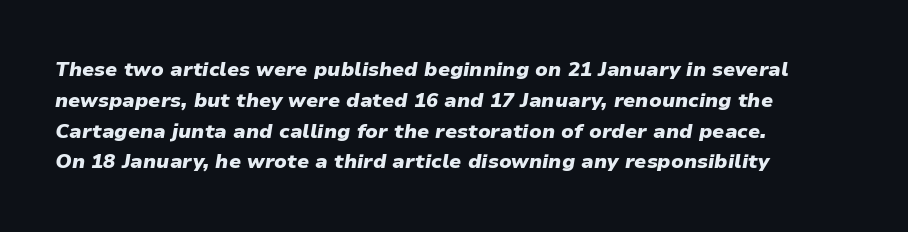
Q: Is the text bold? A: Yes.
Q: Is the text italic (slanted)? A: Yes, it leans right by about 9 degrees.
Q: Is the text underlined? A: No.
Q: How is the paragraph aligned? A: Left-aligned.
Q: Is the spacing between letters normal or unusually wide? A: Normal.
Q: Is the spacing between lines tight, normal or loose? A: Normal.
